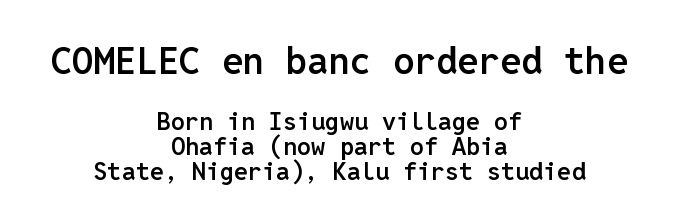
{"serif": "no", "italic": "no", "bold": "semi", "weight": "semibold", "width": "normal", "stroke_contrast": "low", "x_height": "medium", "monospaced": "yes", "underline": "no", "align": "center", "line_spacing": "tight", "line_spacing_ratio": 1.01, "letter_spacing": "normal", "letter_spacing_em": 0.0, "larger_block": "first", "size_ratio": 1.52, "glyph_px": 38}
